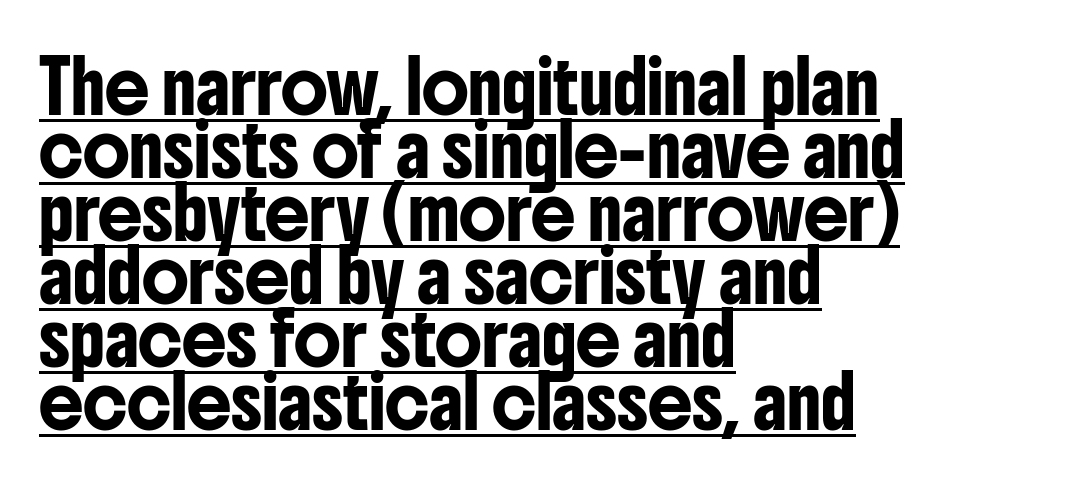
Ascenders rise straight up at ninety degrees. The vertical gap from one line to the next is medium. Where is the straight margin? On the left. The font family rendered here belongs to the sans-serif group. There is no visible air inserted between adjacent glyphs. Somebody hit Ctrl+U on this one — the words are underlined.
